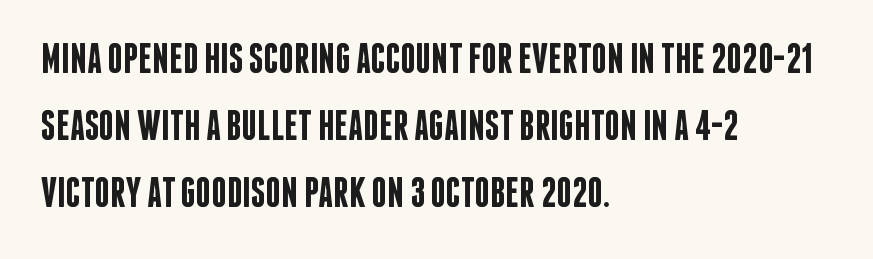
Q: Is the text bold? A: Semi-bold.
Q: Is the text italic (slanted)? A: No, it is upright.
Q: Is the typeface a serif or a sans-serif typeface? A: Sans-serif.
Q: Is the text underlined? A: No.
Q: How is the paragraph aligned? A: Left-aligned.
Q: Is the spacing between letters normal or unusually wide? A: Normal.
Q: Is the spacing between lines tight, normal or loose? A: Normal.
Q: Width (condensed, normal, or wide)? A: Condensed.
Q: Stroke contrast? A: Low.
Q: x-height? A: Large.
Q: Monospaced? A: No.
